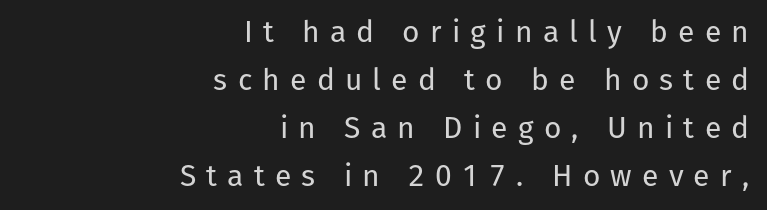
Ordinary non-slanted type is in use. Classification — sans serif. Counters stay open thanks to moderate or lighter strokes. Any mark beneath the type? The region is blank. Caption: multi-line text, flush right, ragged left. A typesetter would call this leading conventional body-copy spacing.
